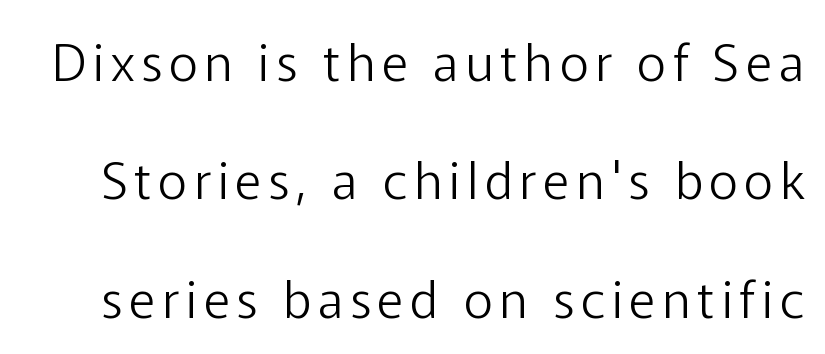
The image shows 51 px light sans-serif type, upright; set loose line spacing (2.32x), not underlined; low stroke contrast and a medium x-height.
